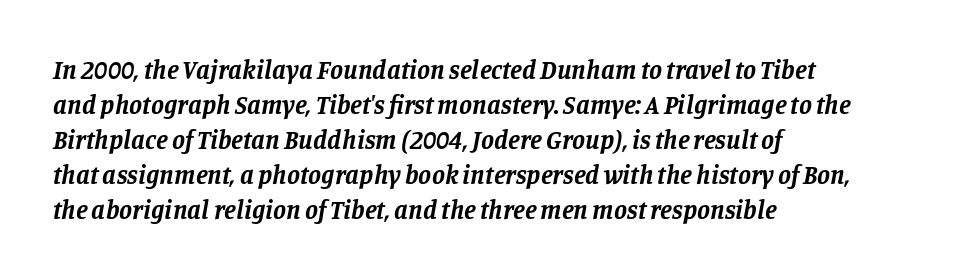
The image shows 26 px bold type, italic (leaning right); set left-aligned, normal line spacing (1.35x), normal letter spacing, not underlined.
